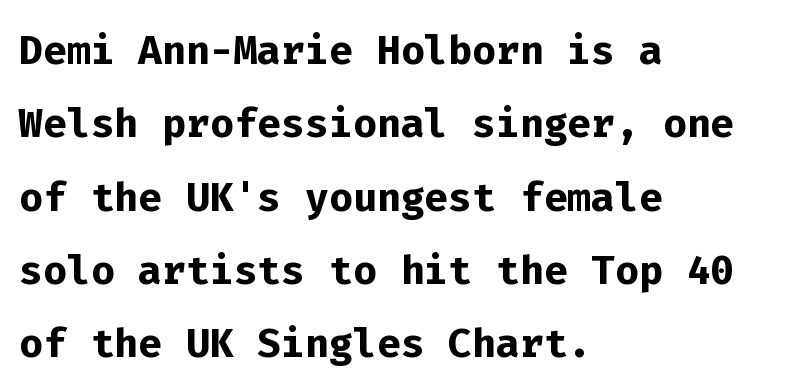
Students, observe: this is what conventionally led text looks like. Posture: upright roman. Nobody touched the tracking dial on this one. Reading down the block, your eye returns to a fixed left position each line.
